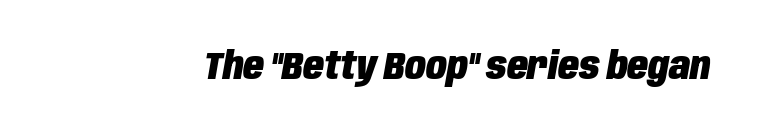
It's the slanting kind of type. The face used here is proportionally spaced, like ordinary book or web type. The baseline area is clear. Tracking here is standard; glyphs follow each other at the usual distance. The glyphs have the mass of a bold cut.
